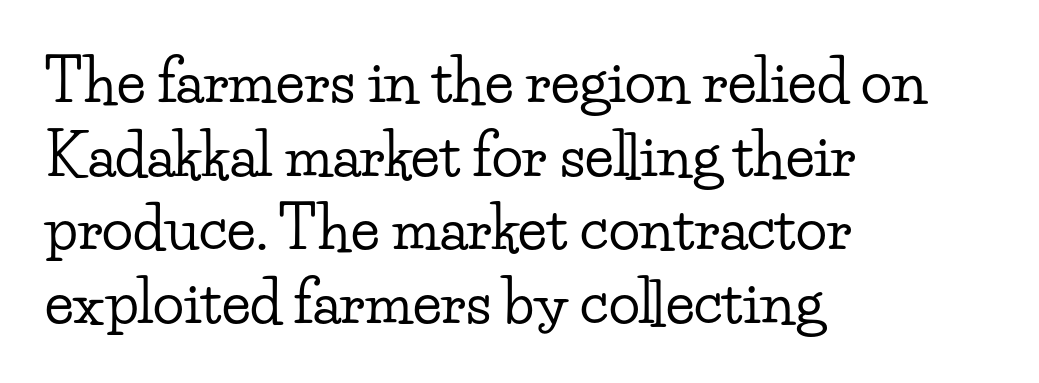
{"serif": "yes", "italic": "no", "width": "wide", "stroke_contrast": "low", "x_height": "small", "monospaced": "no", "underline": "no", "align": "left", "line_spacing": "normal", "line_spacing_ratio": 1.27, "letter_spacing": "normal", "letter_spacing_em": 0.0, "glyph_px": 58}
